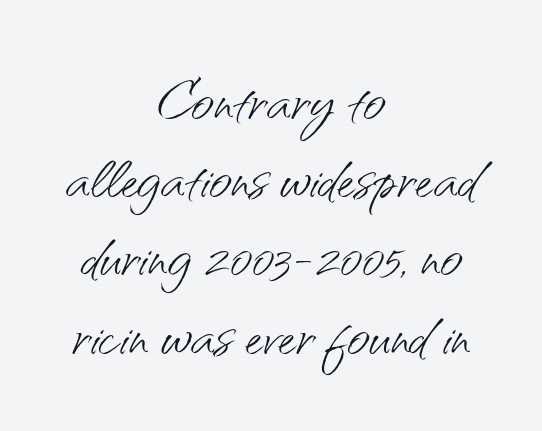
Q: Is the text bold? A: No.
Q: Is the text italic (slanted)? A: Yes.
Q: Is the typeface a serif or a sans-serif typeface? A: Sans-serif.
Q: Is the text underlined? A: No.
Q: How is the paragraph aligned? A: Centered.
Q: Is the spacing between letters normal or unusually wide? A: Normal.
Q: Is the spacing between lines tight, normal or loose? A: Tight.
Q: Width (condensed, normal, or wide)? A: Normal.
Q: Stroke contrast? A: Medium.
Q: x-height? A: Small.
Q: Monospaced? A: No.
